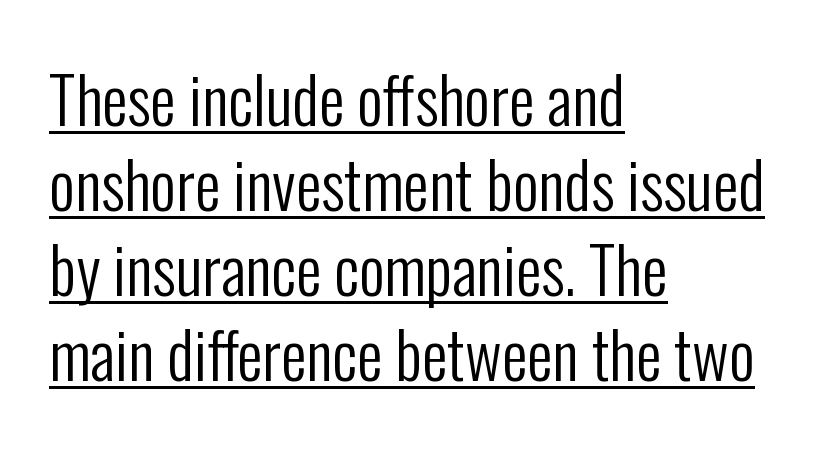
Q: Is the text bold? A: No.
Q: Is the text italic (slanted)? A: No, it is upright.
Q: Is the typeface a serif or a sans-serif typeface? A: Sans-serif.
Q: Is the text underlined? A: Yes.
Q: How is the paragraph aligned? A: Left-aligned.
Q: Is the spacing between letters normal or unusually wide? A: Normal.
Q: Is the spacing between lines tight, normal or loose? A: Normal.
Q: Width (condensed, normal, or wide)? A: Condensed.
Q: Stroke contrast? A: Low.
Q: x-height? A: Medium.
Q: Monospaced? A: No.
